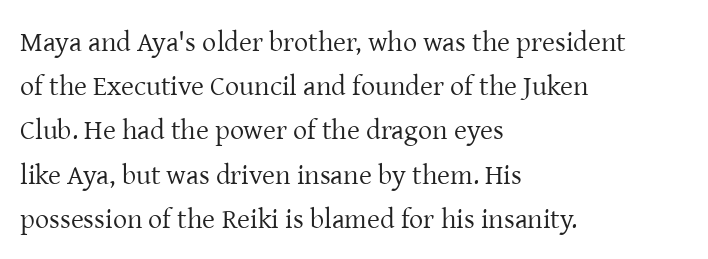
Q: Is the text bold? A: No.
Q: Is the text italic (slanted)? A: No, it is upright.
Q: Is the typeface a serif or a sans-serif typeface? A: Serif.
Q: Is the text underlined? A: No.
Q: How is the paragraph aligned? A: Left-aligned.
Q: Is the spacing between letters normal or unusually wide? A: Normal.
Q: Is the spacing between lines tight, normal or loose? A: Normal.
Q: Width (condensed, normal, or wide)? A: Normal.
Q: Stroke contrast? A: Low.
Q: x-height? A: Medium.
Q: Monospaced? A: No.
